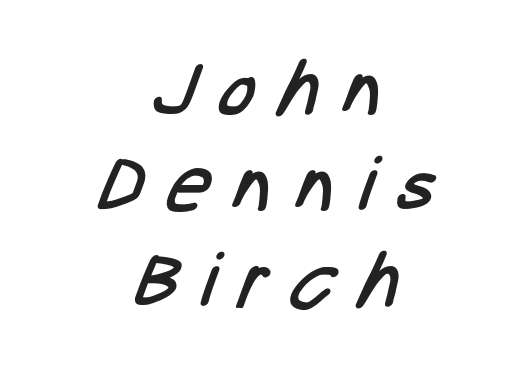
{"serif": "no", "bold": "no", "weight": "regular", "width": "condensed", "stroke_contrast": "low", "x_height": "medium", "monospaced": "no", "underline": "no", "align": "center", "line_spacing": "normal", "line_spacing_ratio": 1.28, "letter_spacing": "wide", "letter_spacing_em": 0.33, "glyph_px": 75}
